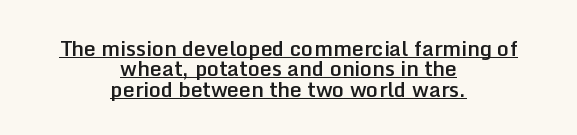
Q: Is the text bold? A: Semi-bold.
Q: Is the text italic (slanted)? A: No, it is upright.
Q: Is the text underlined? A: Yes.
Q: How is the paragraph aligned? A: Centered.
Q: Is the spacing between letters normal or unusually wide? A: Normal.
Q: Is the spacing between lines tight, normal or loose? A: Tight.
